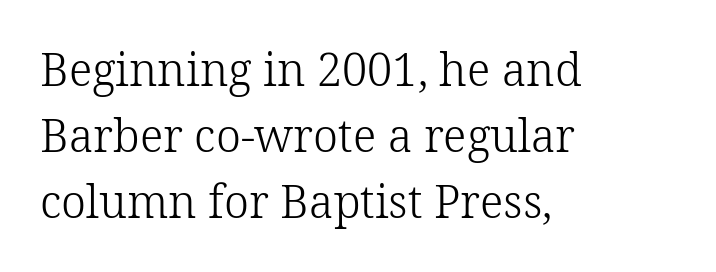
The image shows 45 px light serif type, upright; set left-aligned, normal line spacing (1.47x), normal letter spacing, not underlined; low stroke contrast and a medium x-height.
